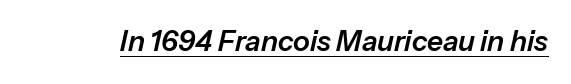
{"italic": "yes", "lean": "right", "slant_degrees": 13, "width": "normal", "stroke_contrast": "low", "x_height": "medium", "monospaced": "no", "underline": "yes", "letter_spacing": "normal", "letter_spacing_em": 0.0, "glyph_px": 28}
